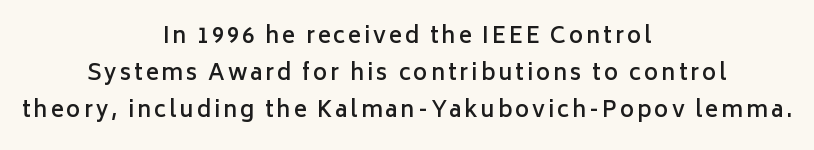
Q: Is the text bold? A: Semi-bold.
Q: Is the text italic (slanted)? A: No, it is upright.
Q: Is the text underlined? A: No.
Q: How is the paragraph aligned? A: Centered.
Q: Is the spacing between lines tight, normal or loose? A: Normal.
